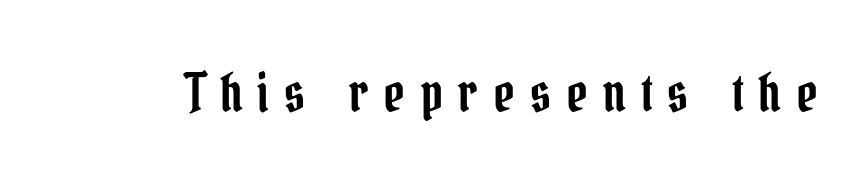
{"serif": "yes", "italic": "no", "width": "condensed", "stroke_contrast": "low", "x_height": "medium", "monospaced": "no", "underline": "no", "letter_spacing": "wide", "letter_spacing_em": 0.29, "glyph_px": 52}
